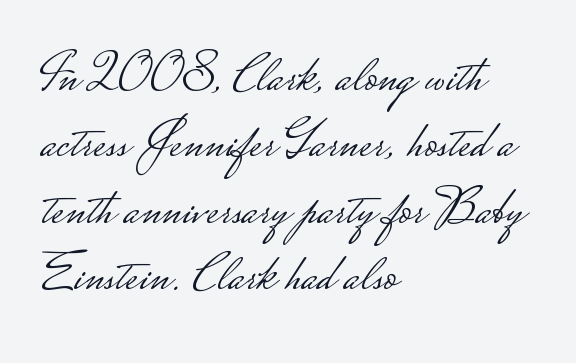
{"serif": "no", "bold": "no", "weight": "light", "width": "wide", "stroke_contrast": "low", "monospaced": "no", "underline": "no", "align": "left", "line_spacing_ratio": 1.23, "letter_spacing": "normal", "letter_spacing_em": 0.0, "glyph_px": 54}
